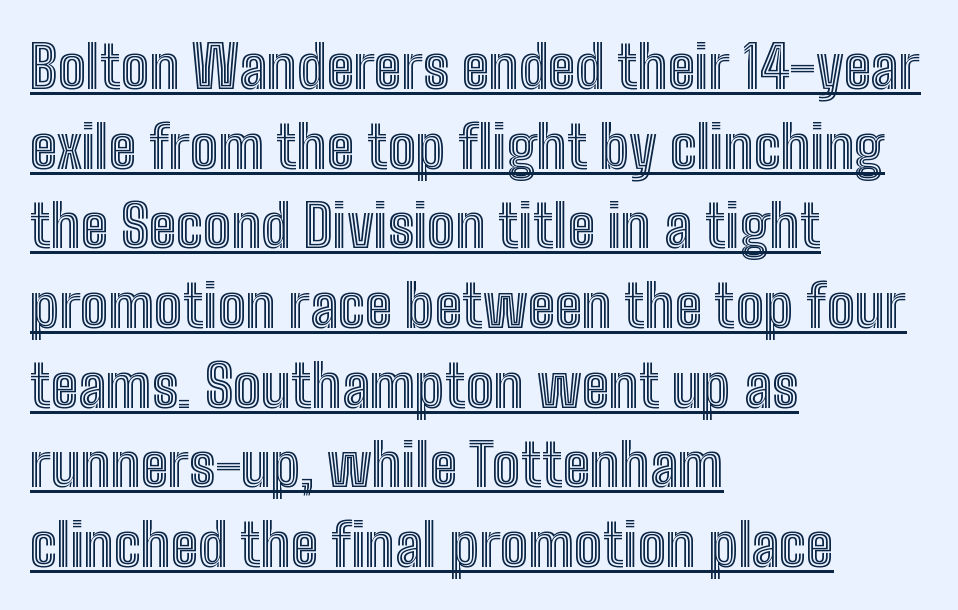
Q: Is the text italic (slanted)? A: No, it is upright.
Q: Is the text underlined? A: Yes.
Q: How is the paragraph aligned? A: Left-aligned.
Q: Is the spacing between letters normal or unusually wide? A: Normal.
Q: Is the spacing between lines tight, normal or loose? A: Normal.
Q: Width (condensed, normal, or wide)? A: Condensed.
Q: x-height? A: Medium.
Q: Monospaced? A: No.
